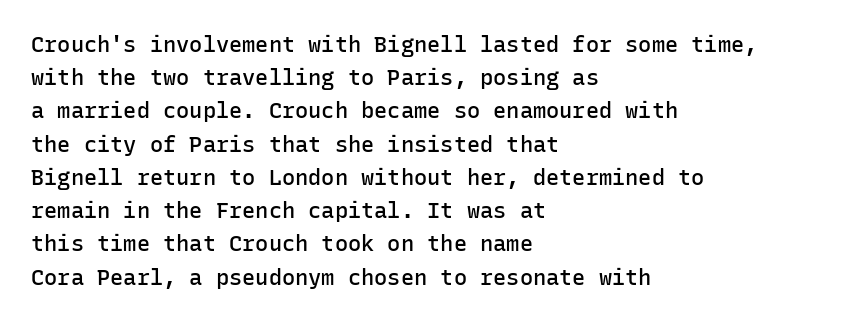
The image shows 22 px text type, upright; set left-aligned, normal line spacing (1.51x), normal letter spacing, not underlined.
